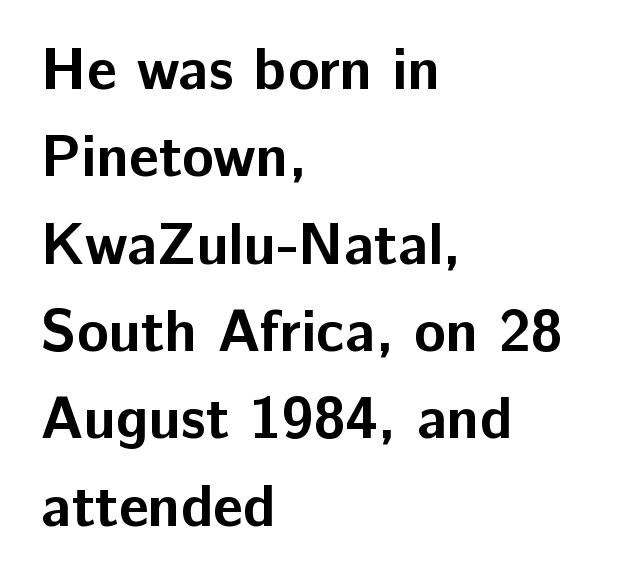
{"serif": "no", "italic": "no", "bold": "yes", "weight": "bold", "width": "normal", "stroke_contrast": "low", "x_height": "medium", "monospaced": "no", "underline": "no", "align": "left", "line_spacing": "normal", "line_spacing_ratio": 1.48, "letter_spacing": "normal", "letter_spacing_em": 0.0, "glyph_px": 59}
